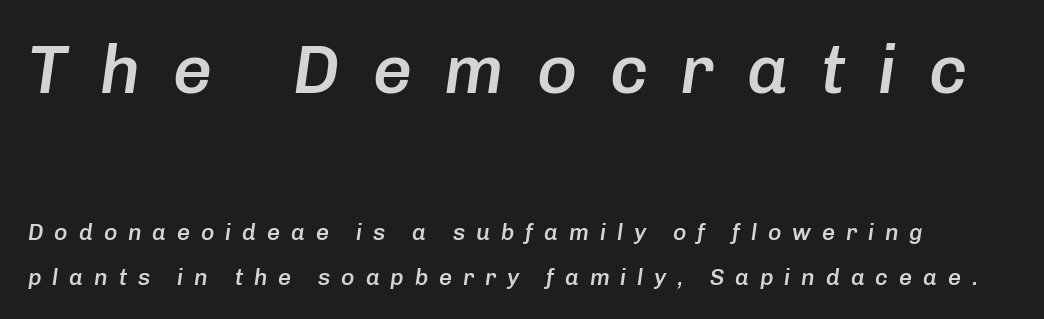
{"italic": "yes", "lean": "right", "slant_degrees": 8, "bold": "semi", "weight": "semibold", "width": "normal", "stroke_contrast": "low", "x_height": "medium", "monospaced": "no", "underline": "no", "line_spacing": "loose", "line_spacing_ratio": 1.95, "letter_spacing": "wide", "letter_spacing_em": 0.47, "larger_block": "first", "size_ratio": 3.0, "glyph_px": 69}
